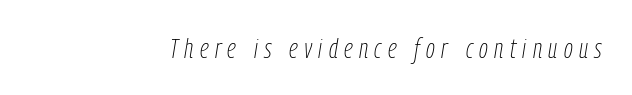
{"italic": "yes", "lean": "right", "slant_degrees": 9, "bold": "no", "weight": "thin", "width": "condensed", "stroke_contrast": "low", "x_height": "medium", "monospaced": "no", "underline": "no", "letter_spacing": "wide", "letter_spacing_em": 0.23, "glyph_px": 28}
